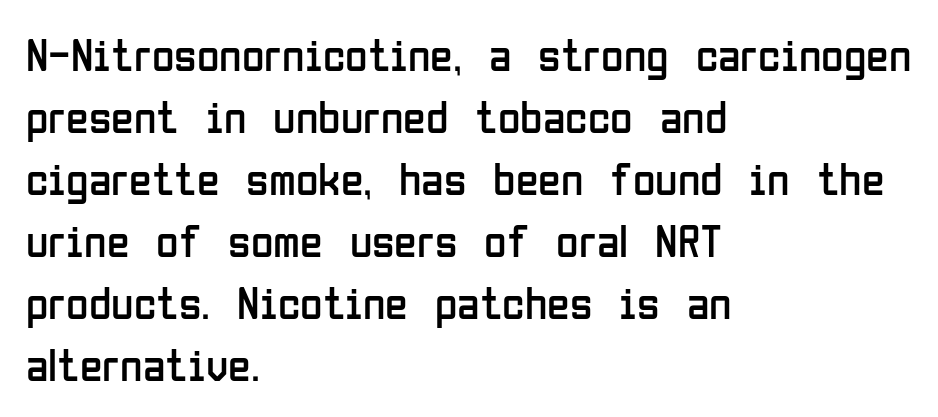
Q: Is the text bold? A: No.
Q: Is the text italic (slanted)? A: No, it is upright.
Q: Is the typeface a serif or a sans-serif typeface? A: Sans-serif.
Q: Is the text underlined? A: No.
Q: How is the paragraph aligned? A: Left-aligned.
Q: Is the spacing between letters normal or unusually wide? A: Normal.
Q: Is the spacing between lines tight, normal or loose? A: Normal.
Q: Width (condensed, normal, or wide)? A: Condensed.
Q: Stroke contrast? A: Low.
Q: x-height? A: Medium.
Q: Monospaced? A: No.
